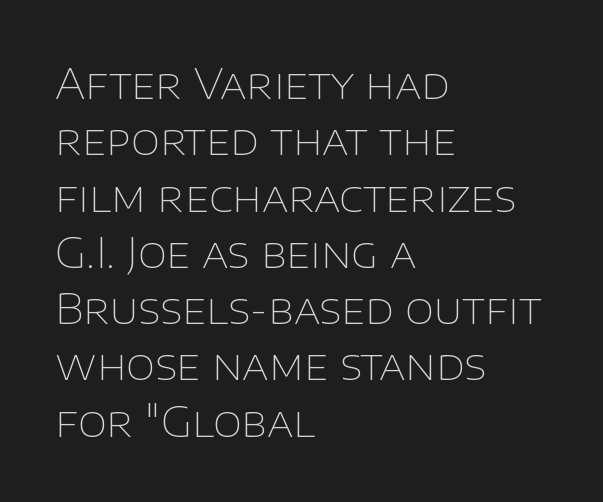
Q: Is the text bold? A: No.
Q: Is the text italic (slanted)? A: No, it is upright.
Q: Is the typeface a serif or a sans-serif typeface? A: Sans-serif.
Q: Is the text underlined? A: No.
Q: How is the paragraph aligned? A: Left-aligned.
Q: Is the spacing between letters normal or unusually wide? A: Normal.
Q: Is the spacing between lines tight, normal or loose? A: Normal.
Q: Width (condensed, normal, or wide)? A: Normal.
Q: Stroke contrast? A: Low.
Q: x-height? A: Large.
Q: Monospaced? A: No.
